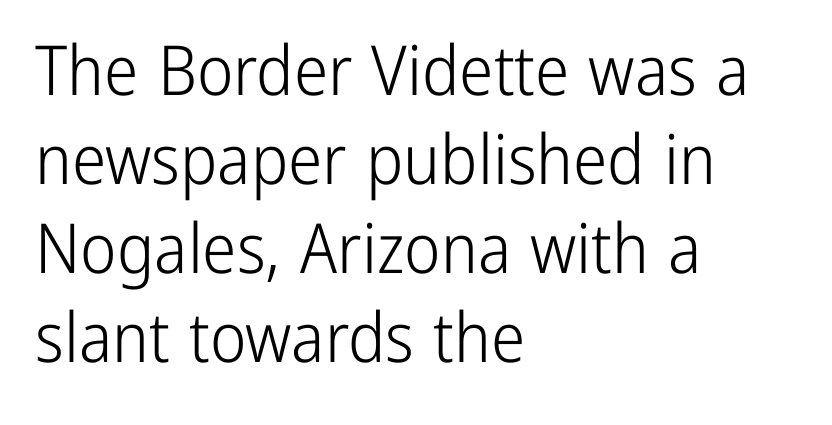
{"serif": "no", "italic": "no", "bold": "no", "weight": "light", "width": "condensed", "stroke_contrast": "low", "x_height": "medium", "monospaced": "no", "underline": "no", "align": "left", "line_spacing": "normal", "line_spacing_ratio": 1.29, "letter_spacing": "normal", "letter_spacing_em": 0.0, "glyph_px": 69}
